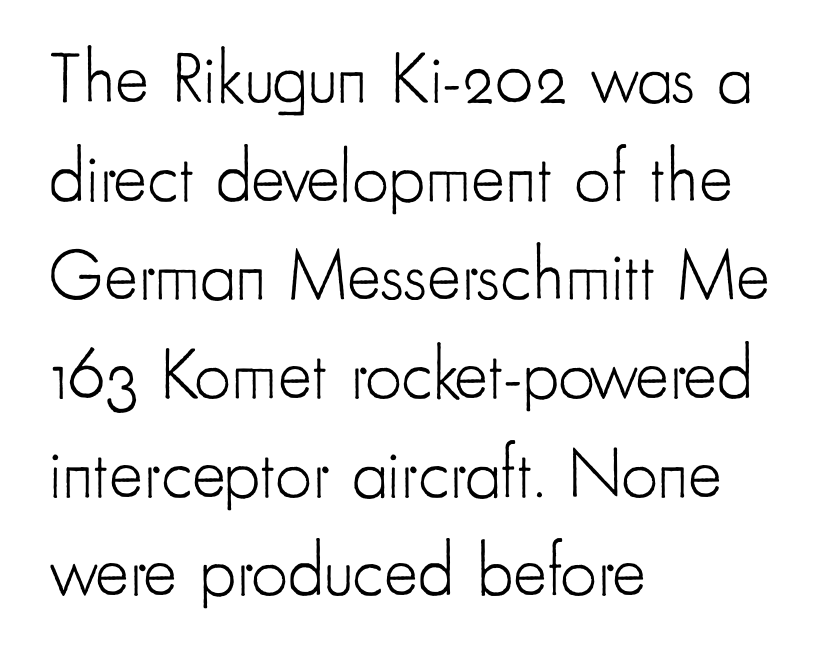
Weight: regular or lighter. The passage shown is not underscored anywhere. Notice how the passage keeps a crisp vertical edge on the left only. Do the letters lean? They stand straight. A typesetter would call this zero additional tracking. Note the varied advance widths — an 'i' is clearly narrower than an 'm'.
